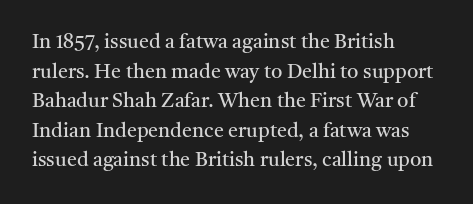
Compared with a typical body face, this is equally light or lighter still. The line texture is even and compact thanks to regular tracking. The space directly below the letters is spotless. Nope, not italic — everything's standing straight.
